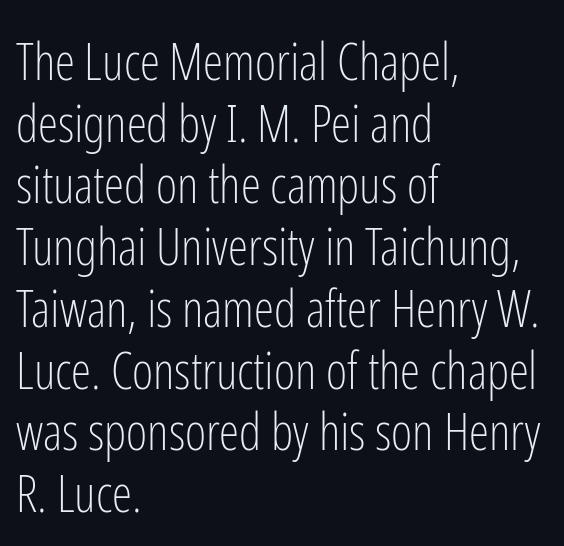
{"serif": "no", "italic": "no", "bold": "no", "weight": "light", "width": "condensed", "stroke_contrast": "low", "x_height": "medium", "monospaced": "no", "underline": "no", "align": "left", "line_spacing_ratio": 1.21, "letter_spacing": "normal", "letter_spacing_em": 0.0, "glyph_px": 51}
